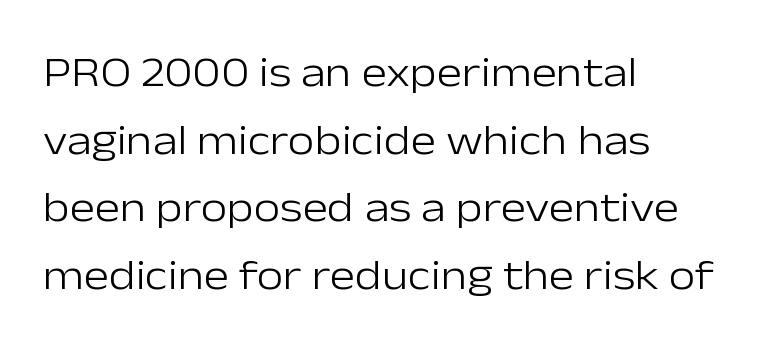
A light-to-regular cut is what we see here. Each new line begins a customary step beneath the previous one. No italicization has been applied; the sample stays upright. Leftover space on each line is placed entirely after the last word. The font family rendered here belongs to the sans-serif group.
